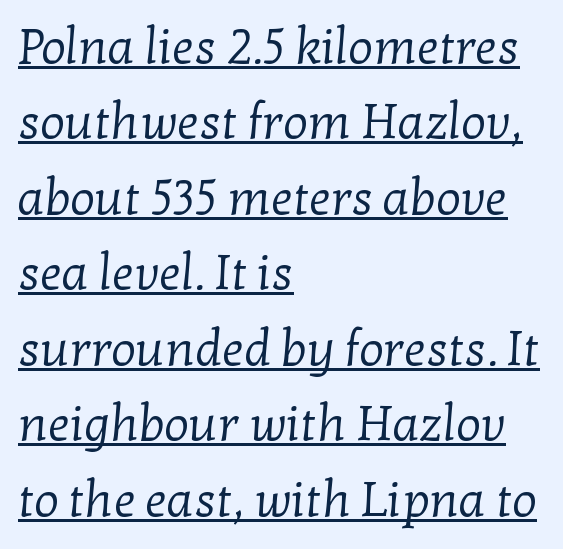
The image shows 49 px regular-weight serif type; set left-aligned, normal line spacing (1.54x), normal letter spacing, underlined; low stroke contrast and a medium x-height.
